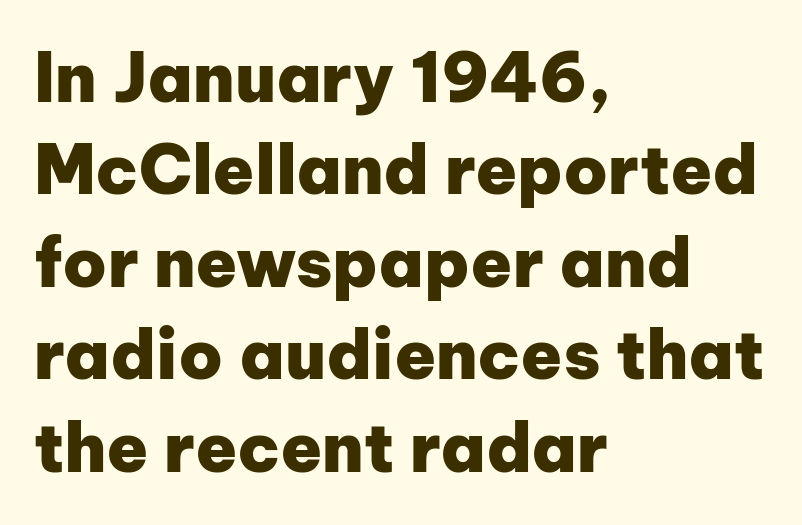
The image shows 68 px heavy sans-serif type, upright; set left-aligned, normal line spacing (1.36x), normal letter spacing, not underlined; low stroke contrast and a medium x-height.
